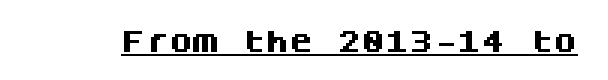
{"italic": "no", "bold": "yes", "underline": "yes", "letter_spacing": "normal", "letter_spacing_em": 0.0, "glyph_px": 24}
